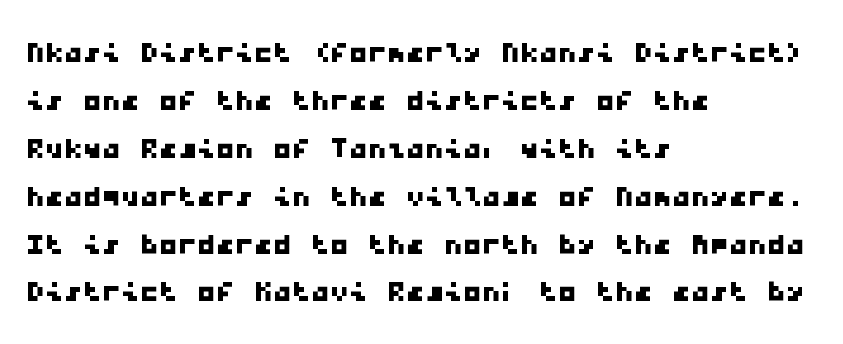
Q: Is the typeface a serif or a sans-serif typeface? A: Sans-serif.
Q: Is the text underlined? A: No.
Q: How is the paragraph aligned? A: Left-aligned.
Q: Is the spacing between letters normal or unusually wide? A: Normal.
Q: Is the spacing between lines tight, normal or loose? A: Normal.
Q: Width (condensed, normal, or wide)? A: Wide.
Q: Stroke contrast? A: Low.
Q: x-height? A: Medium.
Q: Monospaced? A: Yes.
